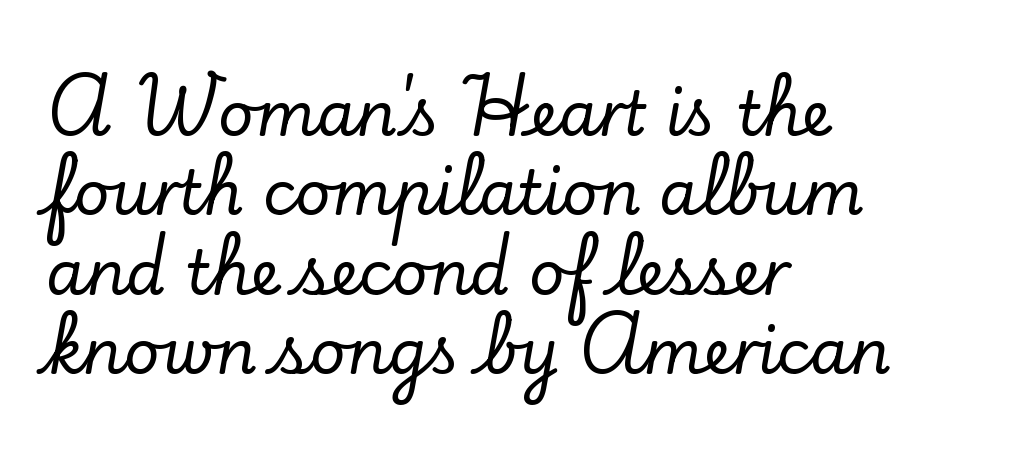
Q: Is the text italic (slanted)? A: Yes.
Q: Is the typeface a serif or a sans-serif typeface? A: Serif.
Q: Is the text underlined? A: No.
Q: How is the paragraph aligned? A: Left-aligned.
Q: Is the spacing between letters normal or unusually wide? A: Normal.
Q: Is the spacing between lines tight, normal or loose? A: Normal.
Q: Width (condensed, normal, or wide)? A: Normal.
Q: Stroke contrast? A: Low.
Q: x-height? A: Small.
Q: Monospaced? A: No.
